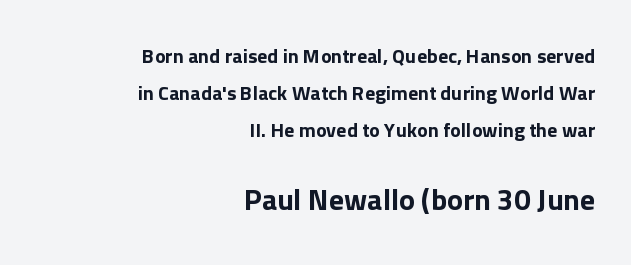
{"serif": "no", "italic": "no", "width": "normal", "stroke_contrast": "low", "x_height": "medium", "monospaced": "no", "underline": "no", "align": "right", "line_spacing_ratio": 1.84, "letter_spacing": "normal", "letter_spacing_em": 0.0, "larger_block": "second", "size_ratio": 1.5, "glyph_px": 30}
